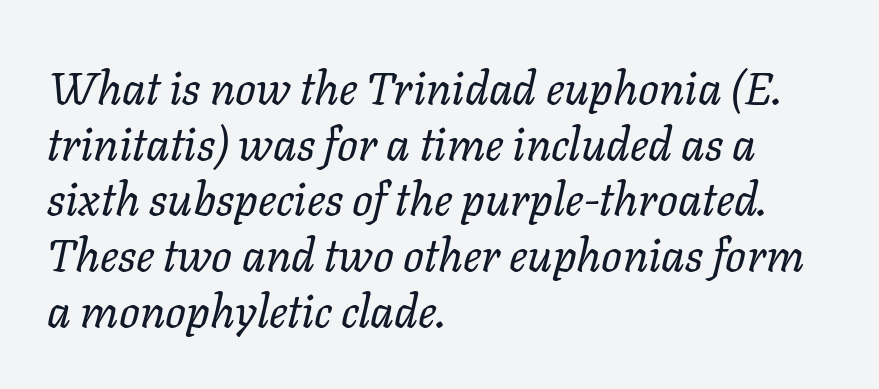
The image shows 46 px regular-weight type, italic (leaning right); set left-aligned, line spacing 1.21x, normal letter spacing, not underlined; low stroke contrast and a medium x-height.
